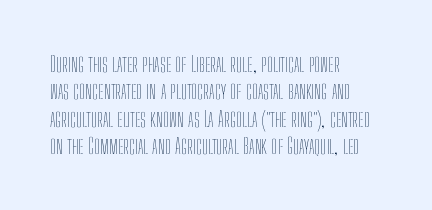
Counters stay open thanks to moderate or lighter strokes. All the whitespace from short lines collects on the right. Normally led — the rows are evenly, conventionally spaced. The glyphs are unaccompanied by any horizontal stroke below them.
